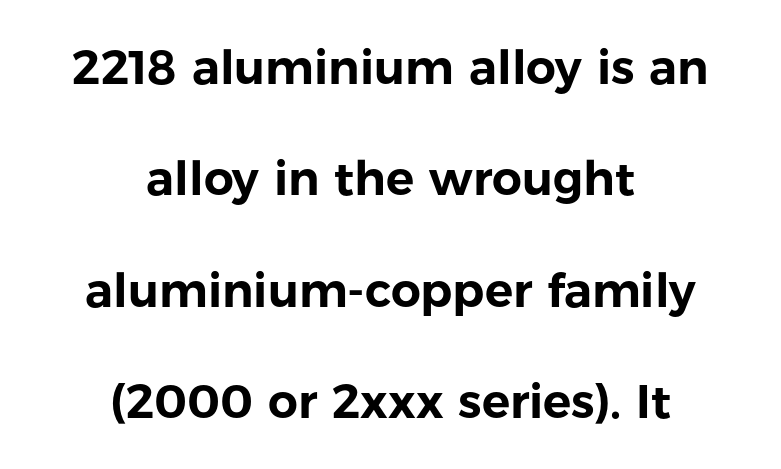
{"serif": "no", "italic": "no", "width": "normal", "stroke_contrast": "low", "x_height": "medium", "monospaced": "no", "underline": "no", "align": "center", "line_spacing": "loose", "line_spacing_ratio": 2.37, "letter_spacing": "normal", "letter_spacing_em": 0.0, "glyph_px": 47}
